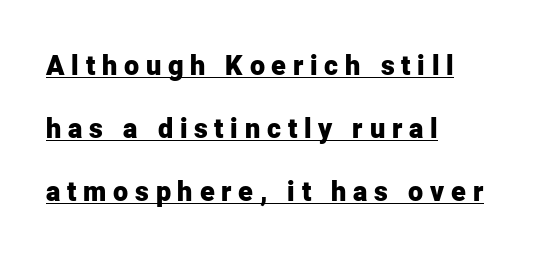
The image shows 27 px bold type, upright; set left-aligned, loose line spacing (2.33x), unusually wide letter spacing (+0.25 em), underlined.
